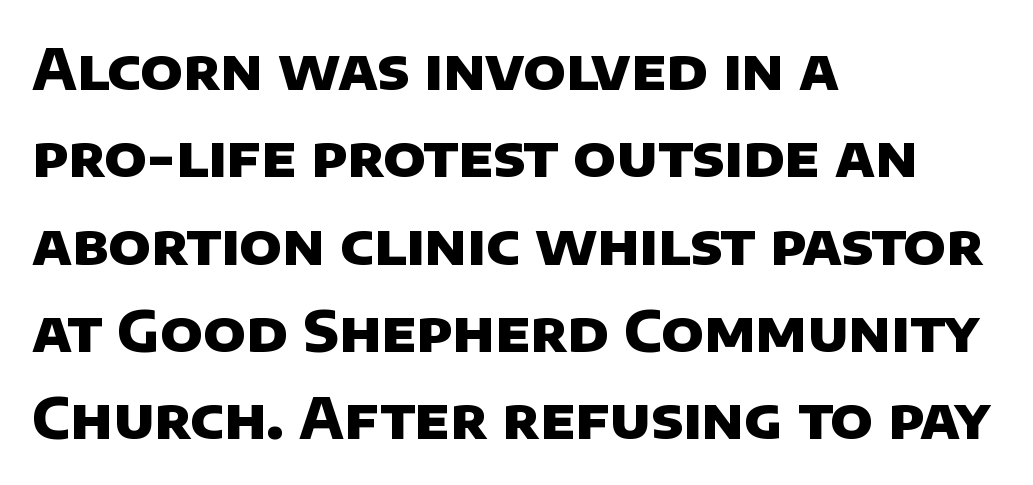
{"serif": "no", "bold": "yes", "weight": "heavy", "width": "normal", "stroke_contrast": "low", "x_height": "large", "monospaced": "no", "underline": "no", "align": "left", "line_spacing": "normal", "line_spacing_ratio": 1.56, "letter_spacing": "normal", "letter_spacing_em": 0.0, "glyph_px": 56}
